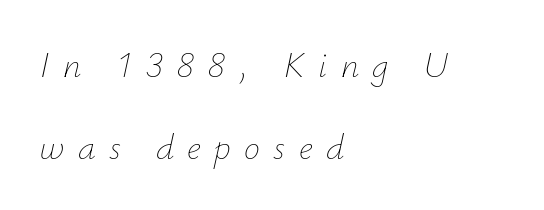
Q: Is the text bold? A: No.
Q: Is the text italic (slanted)? A: Yes, it leans right by about 12 degrees.
Q: Is the text underlined? A: No.
Q: How is the paragraph aligned? A: Left-aligned.
Q: Is the spacing between letters normal or unusually wide? A: Unusually wide.
Q: Is the spacing between lines tight, normal or loose? A: Loose.
Q: Width (condensed, normal, or wide)? A: Normal.
Q: Stroke contrast? A: Low.
Q: x-height? A: Small.
Q: Monospaced? A: No.
